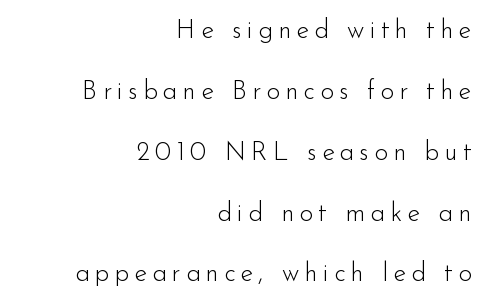
The image shows 26 px text type, upright; set right-aligned, loose line spacing (2.34x), unusually wide letter spacing (+0.2 em), not underlined.
